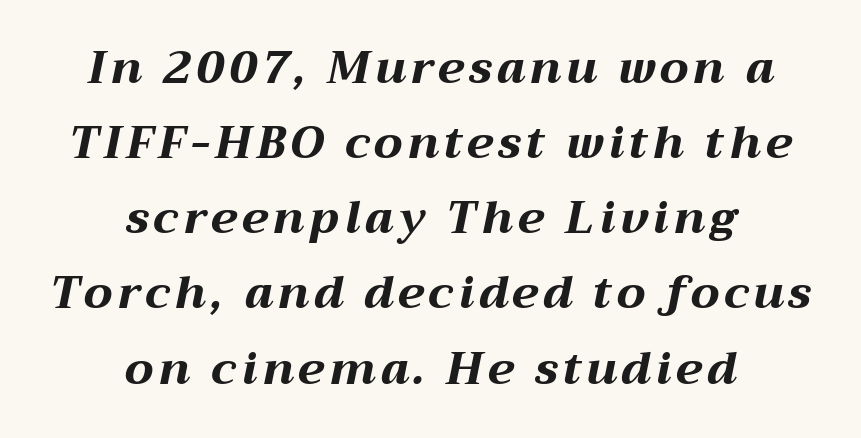
Q: Is the text bold? A: Yes.
Q: Is the text italic (slanted)? A: Yes, it leans right by about 12 degrees.
Q: Is the text underlined? A: No.
Q: How is the paragraph aligned? A: Centered.
Q: Is the spacing between lines tight, normal or loose? A: Normal.
Q: Width (condensed, normal, or wide)? A: Wide.
Q: Stroke contrast? A: Medium.
Q: x-height? A: Medium.
Q: Monospaced? A: No.
